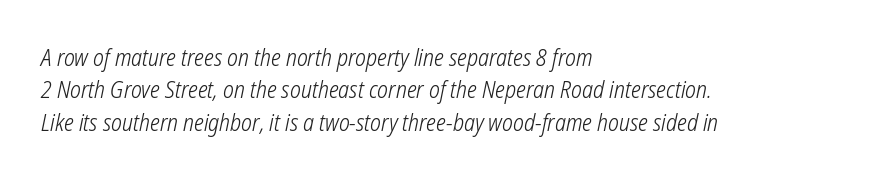
Q: Is the text bold? A: No.
Q: Is the text underlined? A: No.
Q: How is the paragraph aligned? A: Left-aligned.
Q: Is the spacing between letters normal or unusually wide? A: Normal.
Q: Is the spacing between lines tight, normal or loose? A: Normal.
